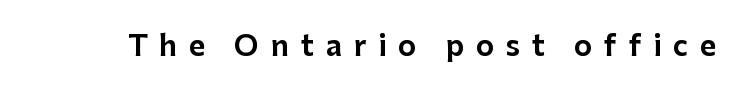
Q: Is the text italic (slanted)? A: No, it is upright.
Q: Is the typeface a serif or a sans-serif typeface? A: Sans-serif.
Q: Is the text underlined? A: No.
Q: Is the spacing between letters normal or unusually wide? A: Unusually wide.
Q: Width (condensed, normal, or wide)? A: Normal.
Q: Stroke contrast? A: Low.
Q: x-height? A: Medium.
Q: Monospaced? A: No.
